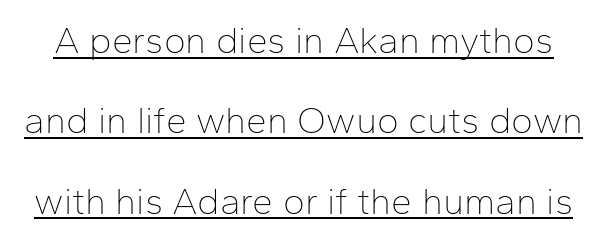
The image shows 37 px thin sans-serif type, upright; set loose line spacing (2.17x), normal letter spacing, underlined; low stroke contrast and a medium x-height.
